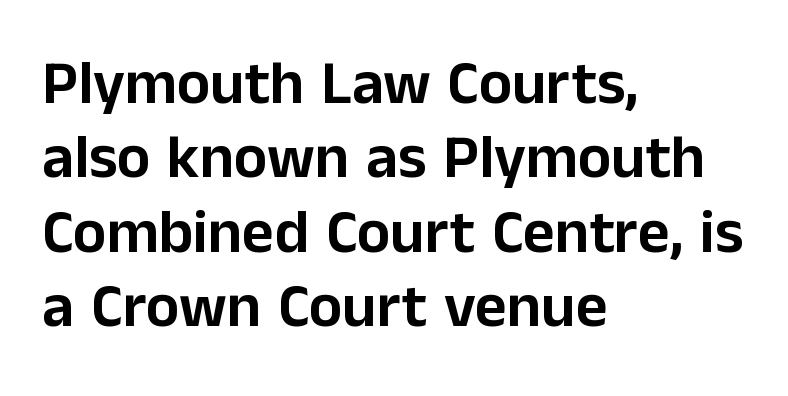
The gaps between neighbouring characters are ordinary and unremarkable. The lettering holds an erect, upright posture throughout. The strip under each line holds only bare page. The type family on display is of the sans-serif kind. Casual observation: everything's shoved over to the left.
